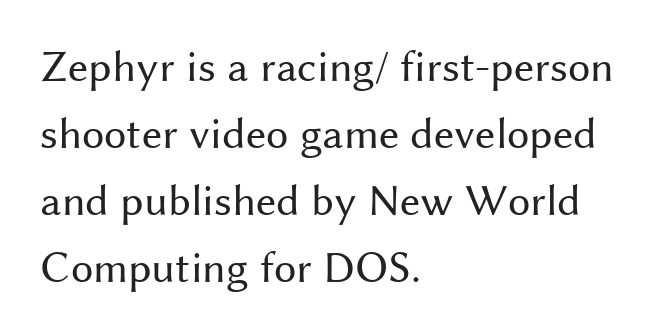
{"serif": "no", "italic": "no", "bold": "no", "weight": "regular", "width": "normal", "stroke_contrast": "medium", "x_height": "medium", "monospaced": "no", "underline": "no", "align": "left", "line_spacing": "normal", "line_spacing_ratio": 1.49, "letter_spacing": "normal", "letter_spacing_em": 0.0, "glyph_px": 45}
